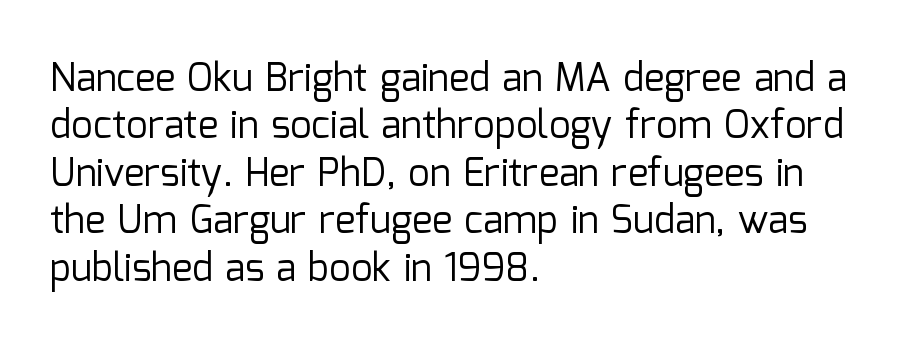
{"serif": "no", "italic": "no", "bold": "no", "weight": "regular", "width": "normal", "stroke_contrast": "low", "x_height": "medium", "monospaced": "no", "underline": "no", "align": "left", "line_spacing": "normal", "line_spacing_ratio": 1.25, "letter_spacing": "normal", "letter_spacing_em": 0.0, "glyph_px": 38}
